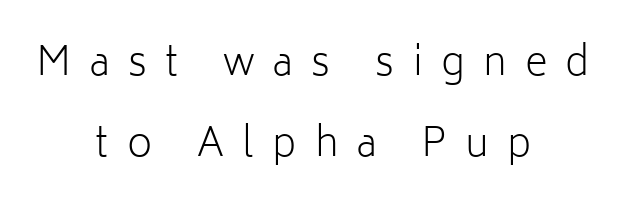
Horizontally, the lines are justified to the midpoint only. The strip under each line holds only bare page. The weight tops out at a normal text grade. How would I describe the line gaps? Wide and relaxed. Italic: no, the glyphs are upright roman.
